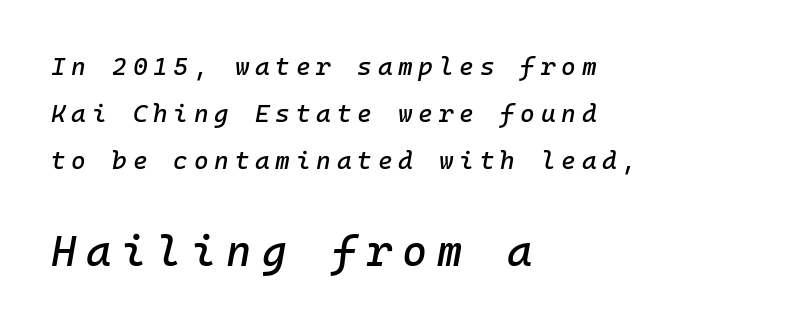
{"italic": "yes", "lean": "right", "slant_degrees": 10, "width": "normal", "stroke_contrast": "low", "x_height": "medium", "monospaced": "yes", "underline": "no", "align": "left", "line_spacing_ratio": 1.88, "letter_spacing": "wide", "letter_spacing_em": 0.23, "larger_block": "second", "size_ratio": 1.72, "glyph_px": 43}
